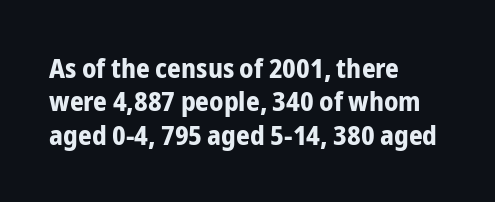
The image shows 27 px bold type, upright; set left-aligned, line spacing 1.24x, normal letter spacing, not underlined.
